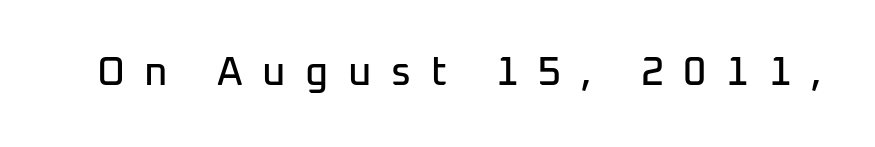
Q: Is the text italic (slanted)? A: No, it is upright.
Q: Is the typeface a serif or a sans-serif typeface? A: Sans-serif.
Q: Is the text underlined? A: No.
Q: Is the spacing between letters normal or unusually wide? A: Unusually wide.
Q: Width (condensed, normal, or wide)? A: Normal.
Q: Stroke contrast? A: Low.
Q: x-height? A: Medium.
Q: Monospaced? A: No.
